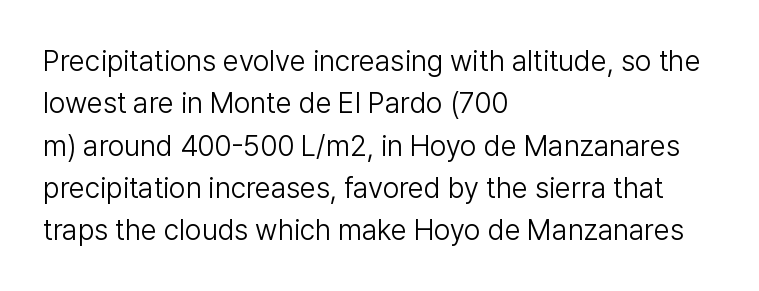
Q: Is the text bold? A: No.
Q: Is the text italic (slanted)? A: No, it is upright.
Q: Is the typeface a serif or a sans-serif typeface? A: Sans-serif.
Q: Is the text underlined? A: No.
Q: How is the paragraph aligned? A: Left-aligned.
Q: Is the spacing between letters normal or unusually wide? A: Normal.
Q: Is the spacing between lines tight, normal or loose? A: Normal.
Q: Width (condensed, normal, or wide)? A: Normal.
Q: Stroke contrast? A: Low.
Q: x-height? A: Medium.
Q: Monospaced? A: No.
